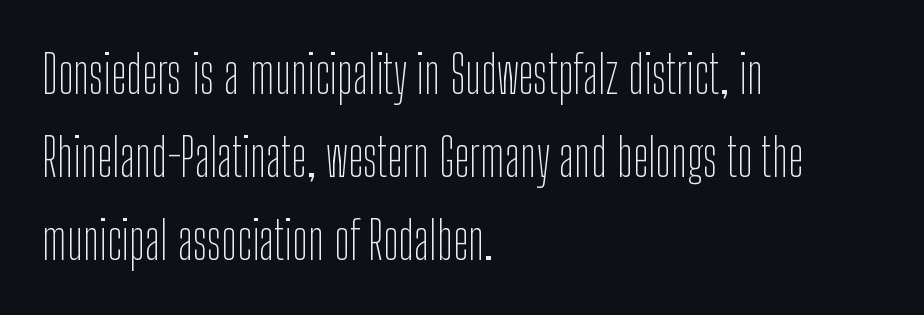
The strokes carry an ordinary text weight at most. These lines are rendered in a variable-pitch font. To sum up the face: it is a sans, with no serifs. In CSS terms this would be text-align: left.
